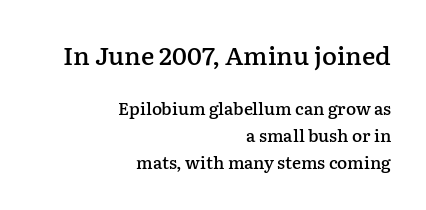
The image shows 25 px text type, upright; set right-aligned, normal line spacing (1.57x), normal letter spacing, not underlined; the first (top) block is 1.47x larger.
